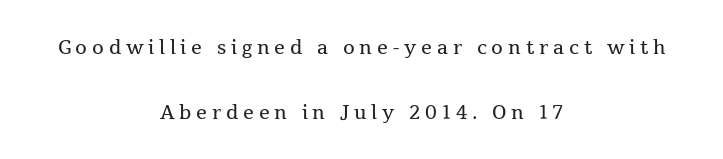
The specimen omits any rule beneath the text block's lines. This rendering uses center alignment, leaving both contours irregular but symmetric. The cut favours lightness, reaching ordinary text weight at its darkest. The specimen reads as upright at a glance. Students, observe: this is what heavily led, spacious text looks like.
